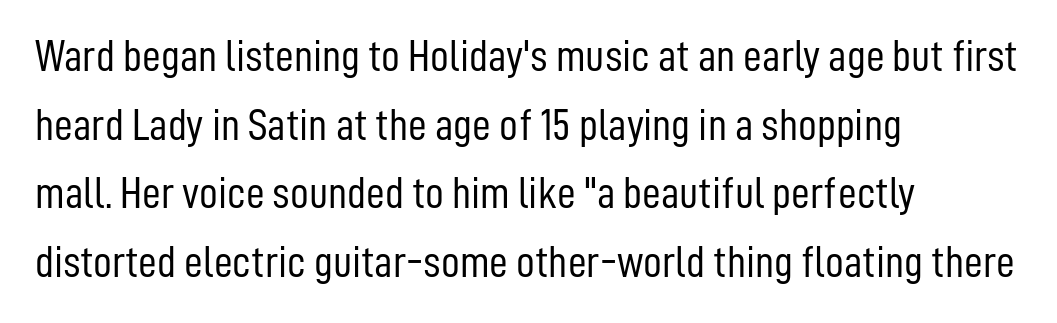
The image shows 46 px light, condensed sans-serif type, upright; set left-aligned, normal line spacing (1.49x), normal letter spacing, not underlined; low stroke contrast and a medium x-height.
